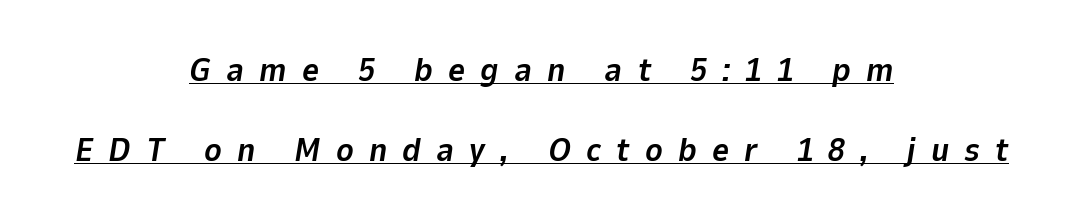
The image shows 33 px bold type, italic (leaning right); set centered, loose line spacing (2.42x), unusually wide letter spacing (+0.46 em), underlined; low stroke contrast and a medium x-height.
